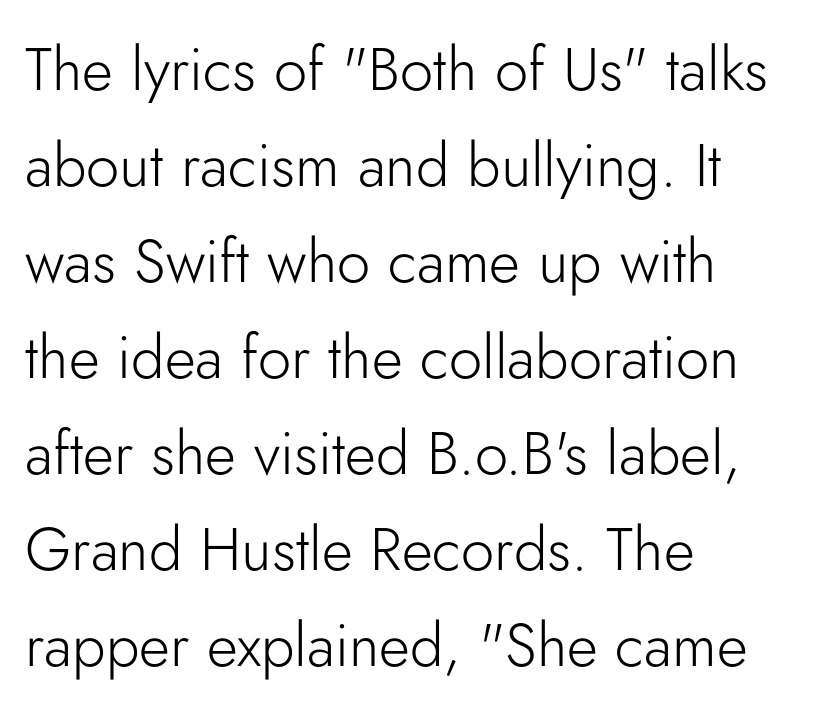
This sample is left-justified, so line endings fall wherever the words run out. Does the type have serifs? No, each stem ends abruptly. The face used here is proportionally spaced, like ordinary book or web type. Normally led — the rows are evenly, conventionally spaced. Characters remain perfectly vertical along every line. No extra tracking has been applied to these lines.
